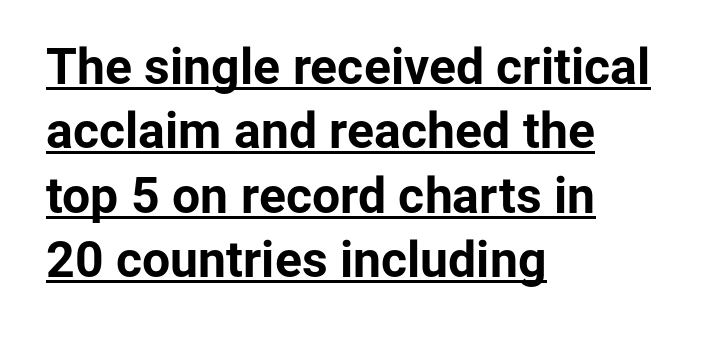
Normally led — the rows are evenly, conventionally spaced. This sample uses a sans-serif face. Decoration check: the copy is underlined. Do the letters lean? They stand straight. The face used here is proportionally spaced, like ordinary book or web type. Heft: maximum for text — a bold.
